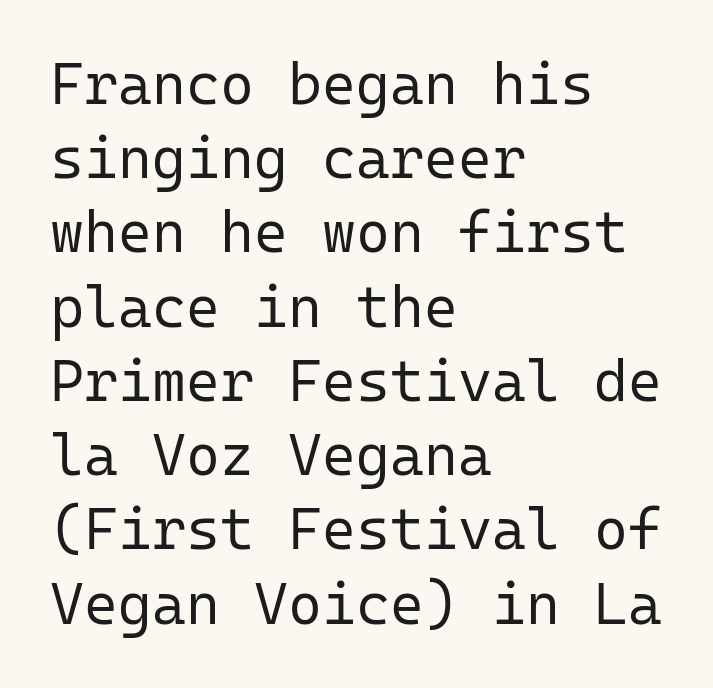
{"serif": "no", "italic": "no", "bold": "no", "weight": "regular", "width": "normal", "stroke_contrast": "low", "x_height": "medium", "monospaced": "yes", "underline": "no", "align": "left", "line_spacing": "normal", "line_spacing_ratio": 1.28, "letter_spacing": "normal", "letter_spacing_em": 0.0, "glyph_px": 58}
